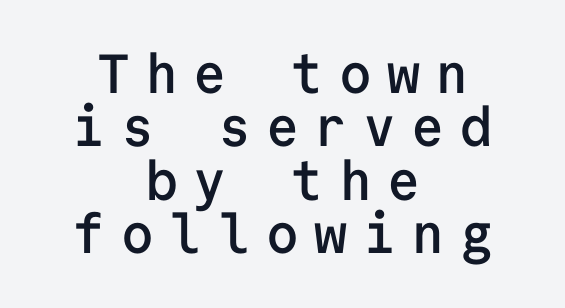
Q: Is the text bold? A: Semi-bold.
Q: Is the text italic (slanted)? A: No, it is upright.
Q: Is the typeface a serif or a sans-serif typeface? A: Sans-serif.
Q: Is the text underlined? A: No.
Q: How is the paragraph aligned? A: Centered.
Q: Is the spacing between letters normal or unusually wide? A: Unusually wide.
Q: Is the spacing between lines tight, normal or loose? A: Tight.
Q: Width (condensed, normal, or wide)? A: Normal.
Q: Stroke contrast? A: Low.
Q: x-height? A: Medium.
Q: Monospaced? A: Yes.
